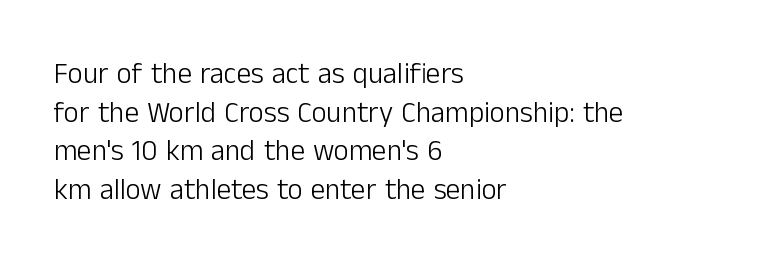
Leading matches the norm, producing a regular column. No chunkiness to these letters — they're not bold. Style check: upright. The rendering uses natural spacing where letterforms have individual widths.
